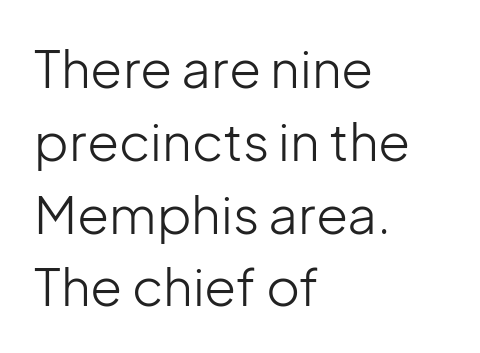
Q: Is the text bold? A: No.
Q: Is the text italic (slanted)? A: No, it is upright.
Q: Is the typeface a serif or a sans-serif typeface? A: Sans-serif.
Q: Is the text underlined? A: No.
Q: How is the paragraph aligned? A: Left-aligned.
Q: Is the spacing between letters normal or unusually wide? A: Normal.
Q: Is the spacing between lines tight, normal or loose? A: Normal.
Q: Width (condensed, normal, or wide)? A: Normal.
Q: Stroke contrast? A: Low.
Q: x-height? A: Medium.
Q: Monospaced? A: No.
